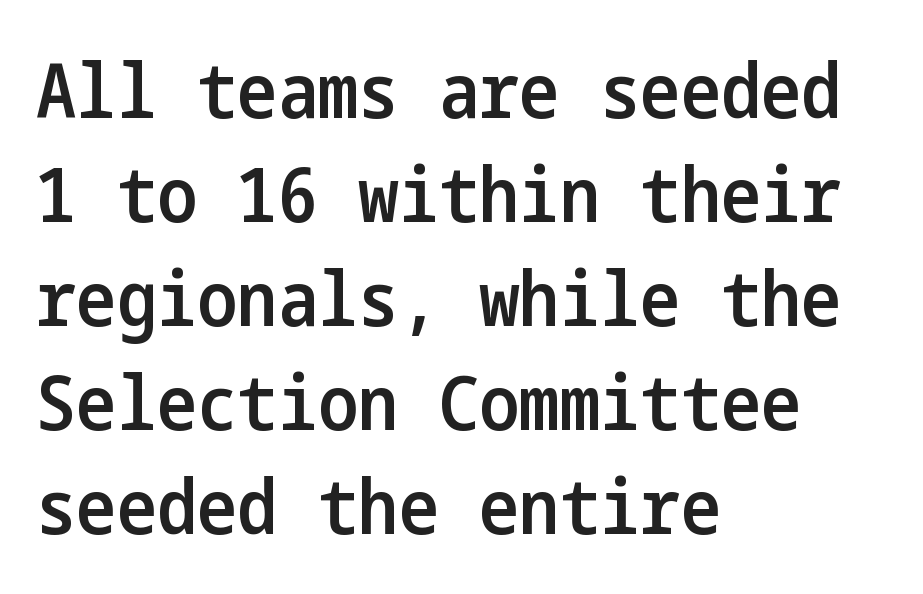
{"serif": "no", "italic": "no", "bold": "semi", "weight": "semibold", "width": "condensed", "stroke_contrast": "low", "x_height": "medium", "underline": "no", "align": "left", "line_spacing": "normal", "line_spacing_ratio": 1.37, "letter_spacing": "normal", "letter_spacing_em": 0.0, "glyph_px": 76}
